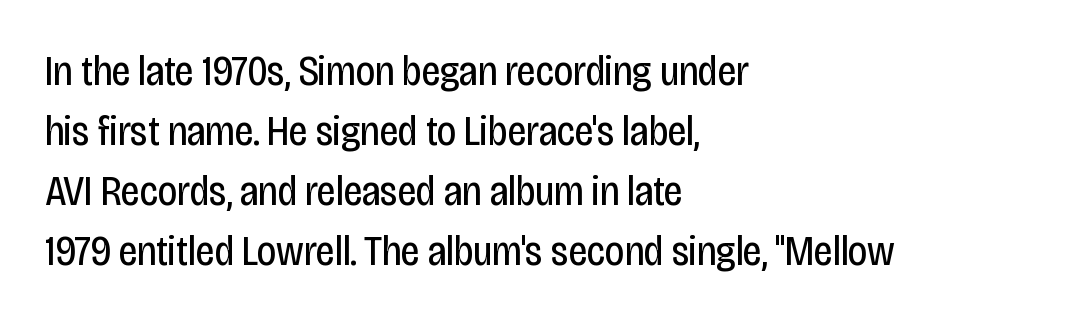
{"serif": "no", "italic": "no", "bold": "no", "weight": "regular", "width": "condensed", "stroke_contrast": "low", "x_height": "large", "monospaced": "no", "underline": "no", "align": "left", "line_spacing": "normal", "line_spacing_ratio": 1.43, "letter_spacing": "normal", "letter_spacing_em": 0.0, "glyph_px": 42}
